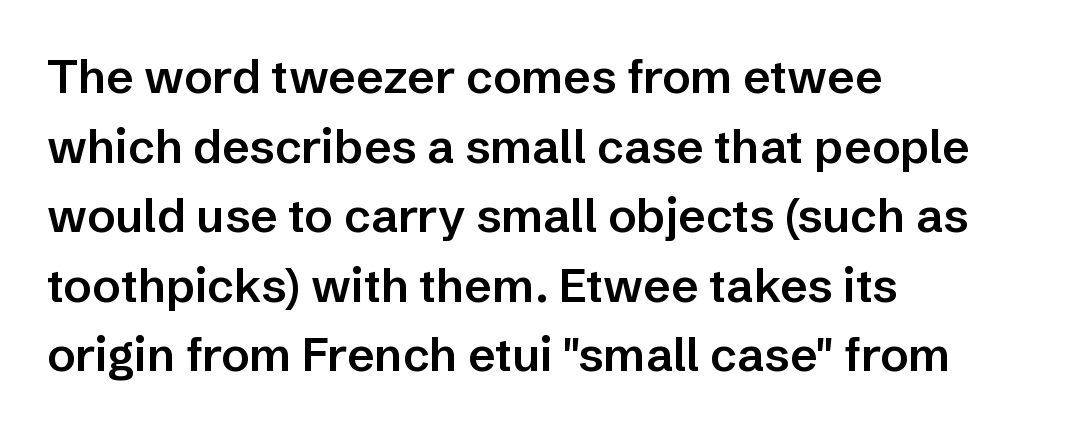
Proportional: the letters do not fall into vertical columns. Strokes here are thickened, but only to semibold level. Words appear dense and cohesive because spacing is normal. The designer went with a sans here, leaving each stem footless.
